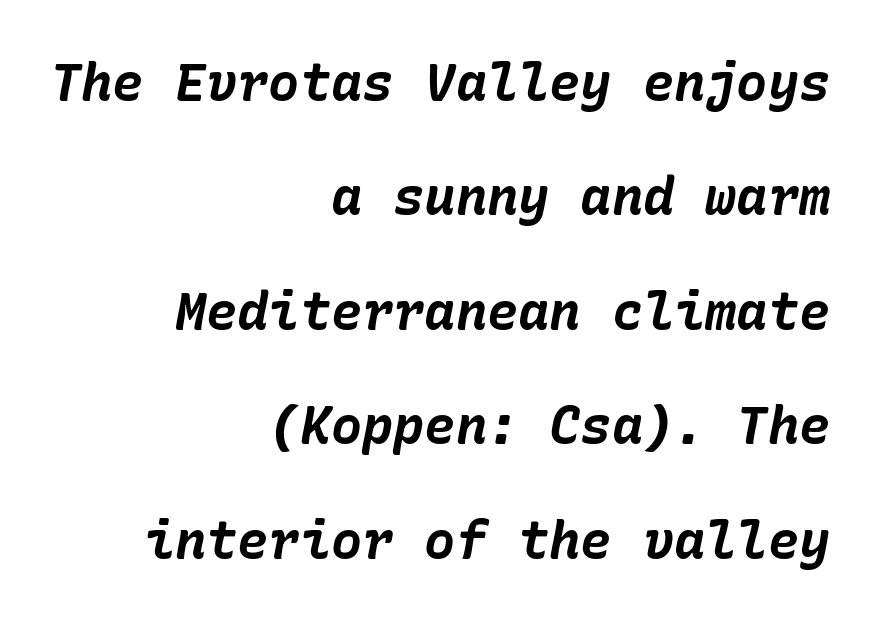
Q: Is the text bold? A: Yes.
Q: Is the text italic (slanted)? A: Yes, it leans right by about 10 degrees.
Q: Is the text underlined? A: No.
Q: How is the paragraph aligned? A: Right-aligned.
Q: Is the spacing between letters normal or unusually wide? A: Normal.
Q: Is the spacing between lines tight, normal or loose? A: Loose.
Q: Width (condensed, normal, or wide)? A: Normal.
Q: Stroke contrast? A: Low.
Q: x-height? A: Medium.
